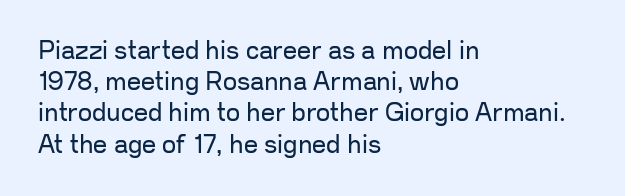
The image shows 25 px text type, upright; set left-aligned, normal line spacing (1.25x), normal letter spacing, not underlined.
